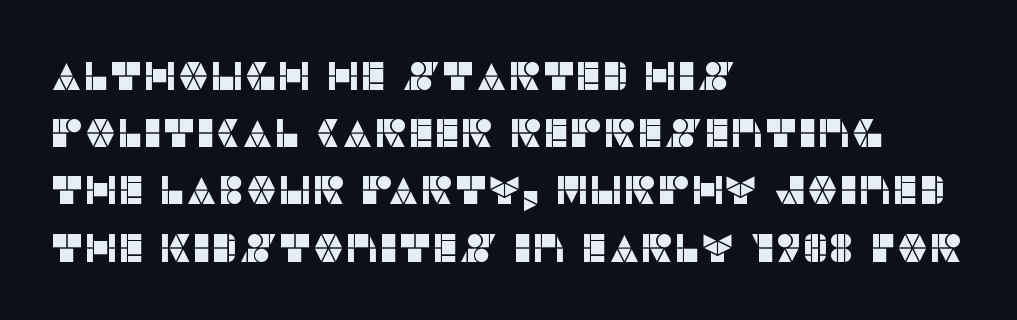
{"serif": "no", "italic": "no", "width": "normal", "stroke_contrast": "low", "x_height": "large", "monospaced": "no", "underline": "no", "align": "left", "line_spacing": "normal", "line_spacing_ratio": 1.43, "letter_spacing": "normal", "letter_spacing_em": 0.0, "glyph_px": 40}
